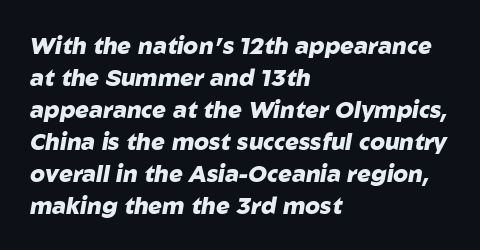
{"italic": "yes", "lean": "right", "slant_degrees": 10, "bold": "yes", "underline": "no", "align": "left", "line_spacing": "normal", "line_spacing_ratio": 1.39, "letter_spacing": "normal", "letter_spacing_em": 0.0, "glyph_px": 23}
